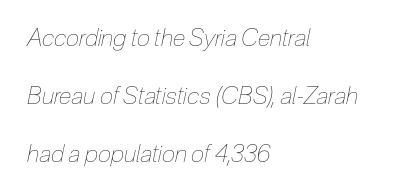
Stems and bowls with no extra thickness — not bold. Short note: letters normally spaced. Teacher's note: observe the even left margin — that is flush-left alignment. Does the lettering tilt? It does — this is italic.
